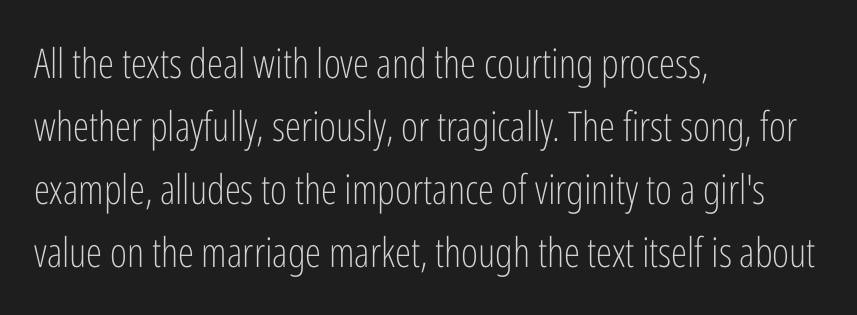
The image shows 41 px light, condensed sans-serif type, upright; set left-aligned, normal line spacing (1.54x), normal letter spacing, not underlined; low stroke contrast and a medium x-height.
